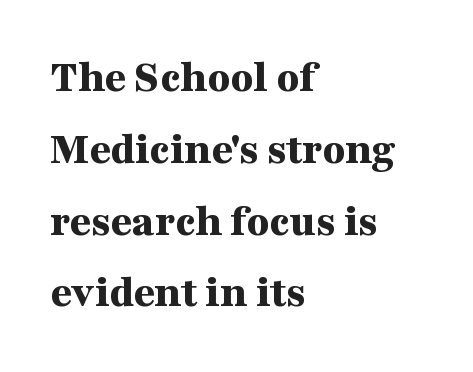
The rendering uses a moderate line-height, typical for paragraphs. Set as a true bold cut, around the 700 mark. Designer's note — italics off, roman on. Each letter keeps its own natural width here, so spacing adapts to shape. These lines keep a tight, regular rhythm from letter to letter.
